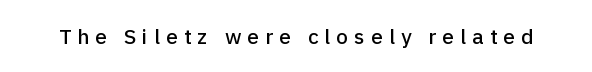
Q: Is the text italic (slanted)? A: No, it is upright.
Q: Is the text underlined? A: No.
Q: Is the spacing between letters normal or unusually wide? A: Unusually wide.
